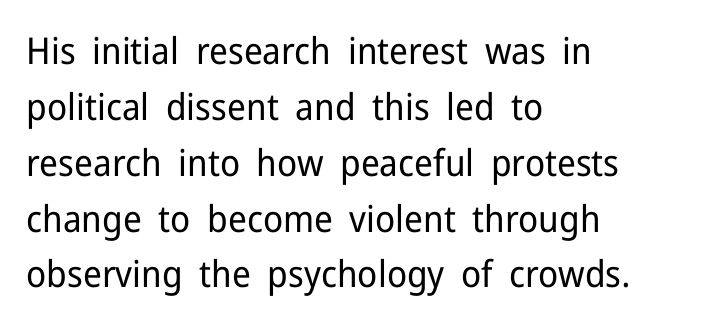
{"serif": "no", "italic": "no", "bold": "no", "weight": "regular", "width": "normal", "stroke_contrast": "low", "x_height": "medium", "monospaced": "no", "underline": "no", "align": "left", "line_spacing": "normal", "line_spacing_ratio": 1.51, "letter_spacing": "normal", "letter_spacing_em": 0.0, "glyph_px": 37}
